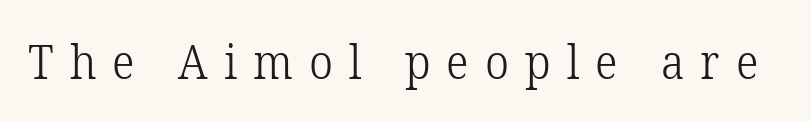
Underlining? Definitely not there. You can tell it's not italic because the verticals are truly vertical. The face looks like a standard text weight, possibly lighter. The letters advance in unequal steps, a hallmark of proportional type. Examine the stroke ends and you'll spot serifs.
